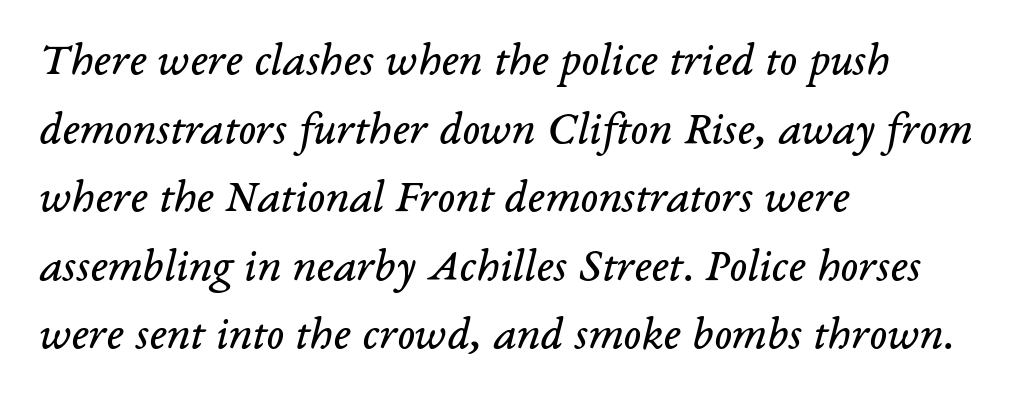
{"serif": "yes", "italic": "yes", "lean": "right", "slant_degrees": 14, "bold": "no", "weight": "regular", "width": "normal", "stroke_contrast": "low", "x_height": "medium", "monospaced": "no", "underline": "no", "align": "left", "line_spacing": "normal", "line_spacing_ratio": 1.46, "letter_spacing": "normal", "letter_spacing_em": 0.0, "glyph_px": 47}
